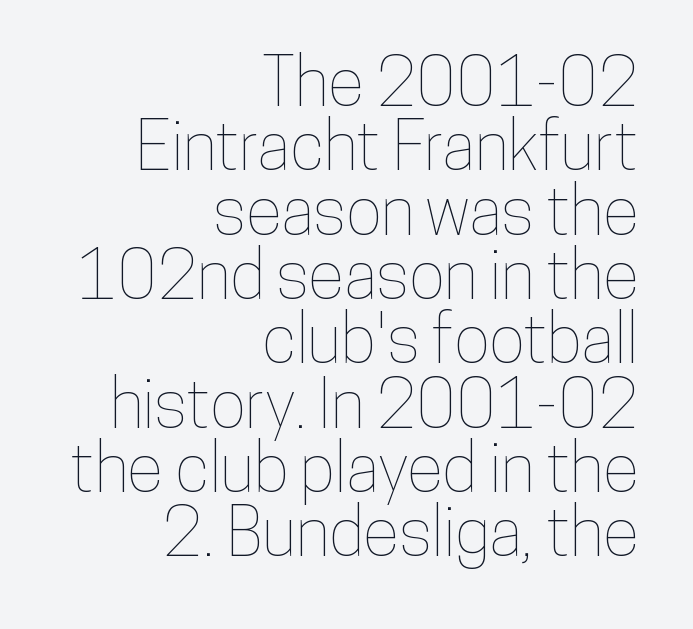
Every row of glyphs terminates at an identical x-position on the right. Regarding leading, the lines here are crowded together. This sample uses plain, unmodified letter spacing. This sample has the flowing, uneven cadence of proportional lettering. The specimen omits any rule beneath the text block's lines.
